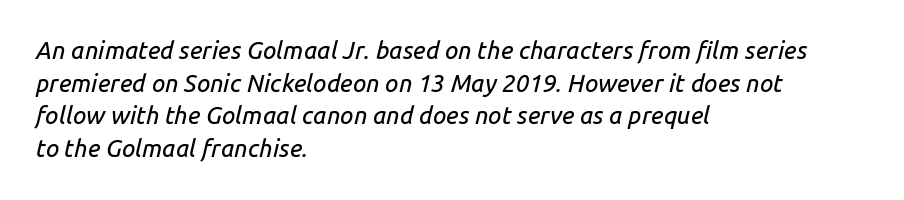
Q: Is the text italic (slanted)? A: Yes, it leans right by about 14 degrees.
Q: Is the text underlined? A: No.
Q: How is the paragraph aligned? A: Left-aligned.
Q: Is the spacing between letters normal or unusually wide? A: Normal.
Q: Is the spacing between lines tight, normal or loose? A: Normal.
